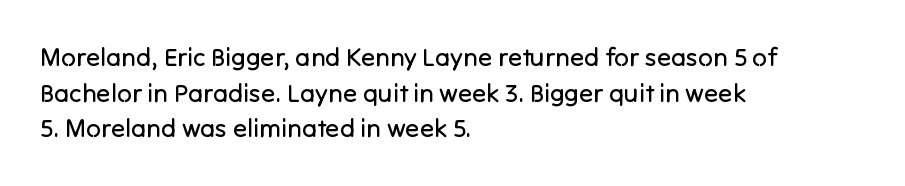
{"italic": "no", "bold": "no", "underline": "no", "align": "left", "line_spacing": "normal", "line_spacing_ratio": 1.37, "letter_spacing": "normal", "letter_spacing_em": 0.0, "glyph_px": 26}
